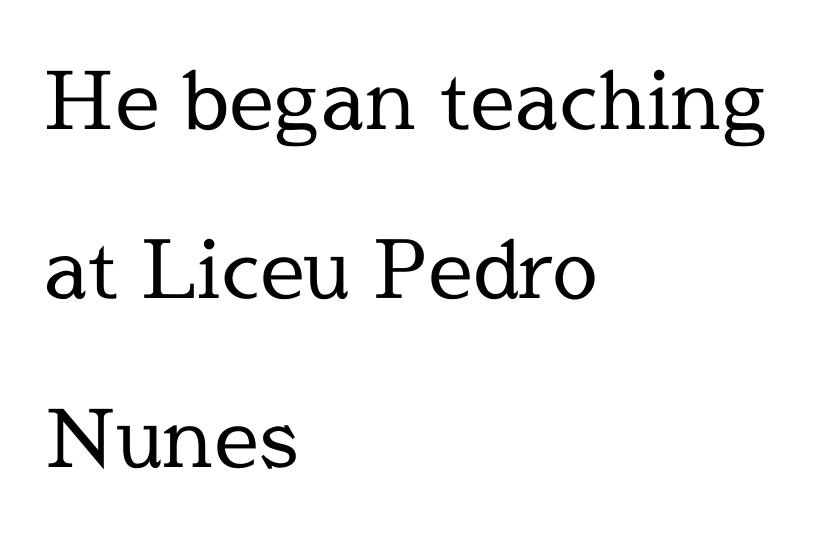
Bold? No — there's no thickening of the strokes. The face used here is rendered with its standard letterfit. Spacing verdict: proportional, widths tailored to each character. A typesetter would label this face a serif. Does the lettering tilt? It doesn't — this is upright. The designer dialed line spacing up above the default.
